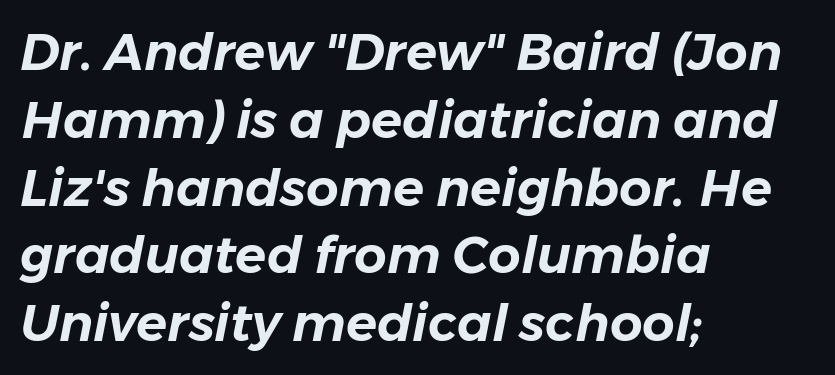
Q: Is the text italic (slanted)? A: Yes, it leans right by about 11 degrees.
Q: Is the text underlined? A: No.
Q: How is the paragraph aligned? A: Left-aligned.
Q: Is the spacing between letters normal or unusually wide? A: Normal.
Q: Is the spacing between lines tight, normal or loose? A: Normal.
Q: Width (condensed, normal, or wide)? A: Normal.
Q: Stroke contrast? A: Low.
Q: x-height? A: Medium.
Q: Monospaced? A: No.
